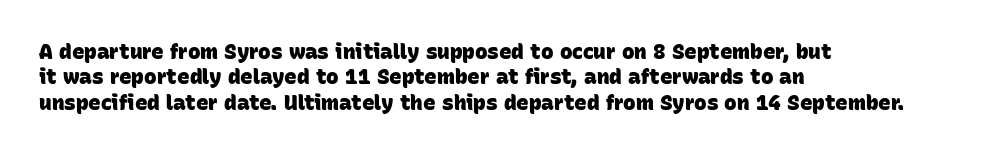
{"bold": "yes", "underline": "no", "align": "left", "line_spacing_ratio": 1.21, "letter_spacing": "normal", "letter_spacing_em": 0.0, "glyph_px": 21}
